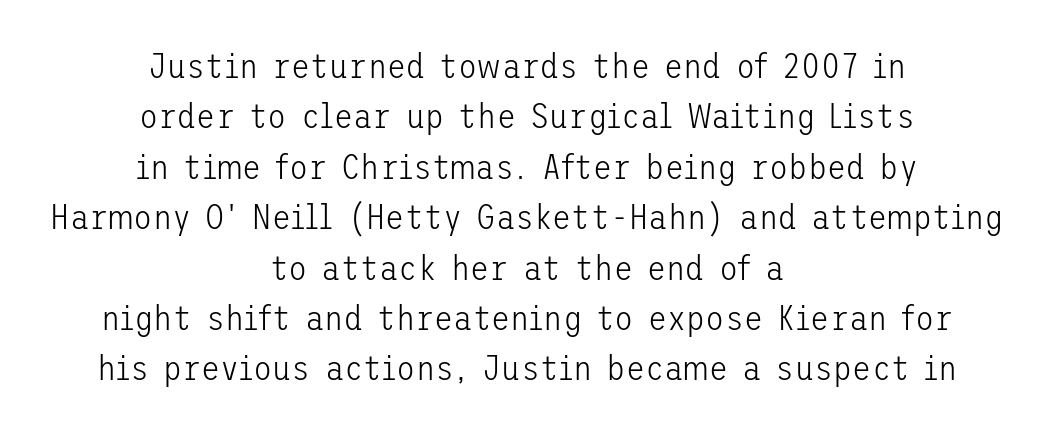
{"serif": "no", "italic": "no", "bold": "no", "weight": "light", "width": "normal", "stroke_contrast": "low", "x_height": "medium", "underline": "no", "align": "center", "line_spacing": "normal", "line_spacing_ratio": 1.44, "letter_spacing": "normal", "letter_spacing_em": 0.0, "glyph_px": 35}
